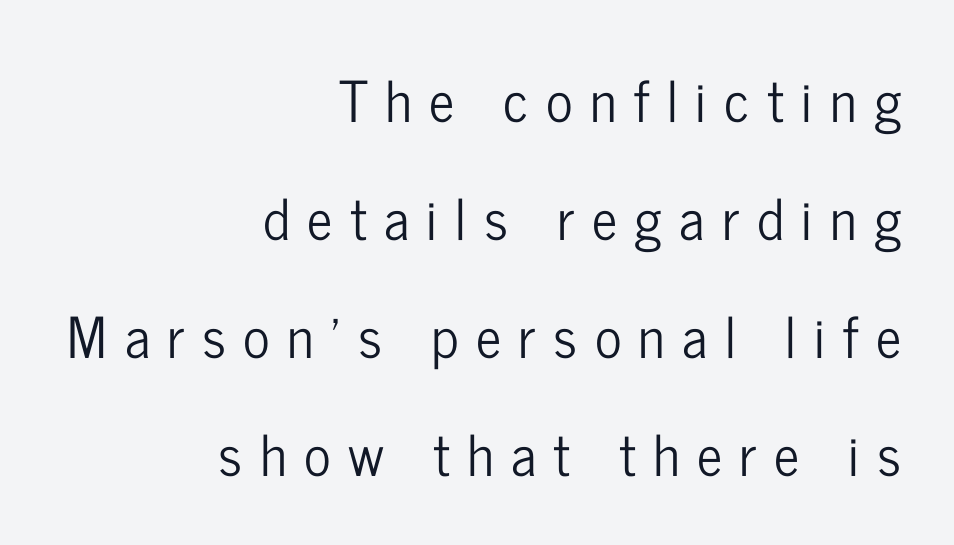
The image shows 56 px condensed sans-serif type, upright; set right-aligned, loose line spacing (2.11x), unusually wide letter spacing (+0.31 em), not underlined; low stroke contrast and a medium x-height.
